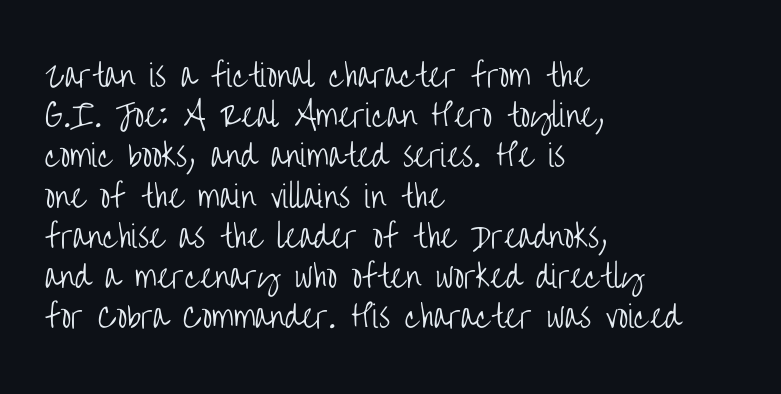
The image shows 30 px light, condensed sans-serif type, upright; set left-aligned, normal line spacing (1.34x), normal letter spacing, not underlined; low stroke contrast and a large x-height.
